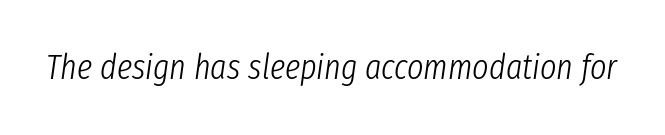
Q: Is the text bold? A: No.
Q: Is the text italic (slanted)? A: Yes, it leans right by about 8 degrees.
Q: Is the text underlined? A: No.
Q: Is the spacing between letters normal or unusually wide? A: Normal.
Q: Width (condensed, normal, or wide)? A: Condensed.
Q: Stroke contrast? A: Low.
Q: x-height? A: Medium.
Q: Monospaced? A: No.
